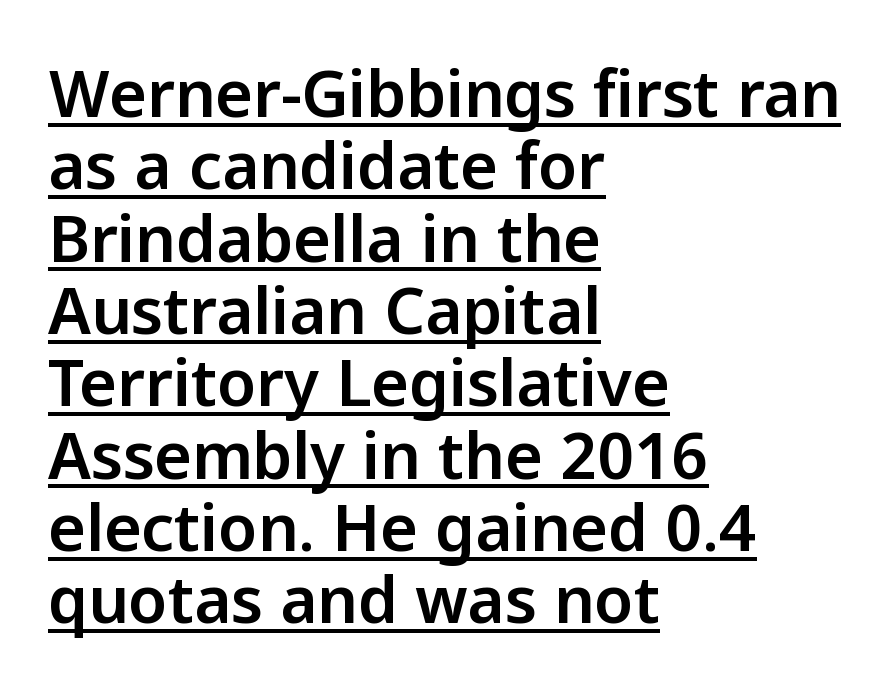
Q: Is the text italic (slanted)? A: No, it is upright.
Q: Is the typeface a serif or a sans-serif typeface? A: Sans-serif.
Q: Is the text underlined? A: Yes.
Q: How is the paragraph aligned? A: Left-aligned.
Q: Is the spacing between letters normal or unusually wide? A: Normal.
Q: Is the spacing between lines tight, normal or loose? A: Tight.
Q: Width (condensed, normal, or wide)? A: Normal.
Q: Stroke contrast? A: Low.
Q: x-height? A: Medium.
Q: Monospaced? A: No.
